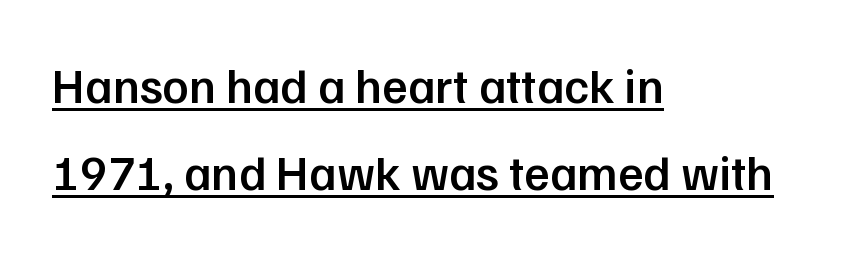
{"serif": "no", "italic": "no", "bold": "semi", "weight": "semibold", "width": "normal", "stroke_contrast": "low", "x_height": "medium", "monospaced": "no", "underline": "yes", "align": "left", "line_spacing_ratio": 1.77, "letter_spacing": "normal", "letter_spacing_em": 0.0, "glyph_px": 49}
